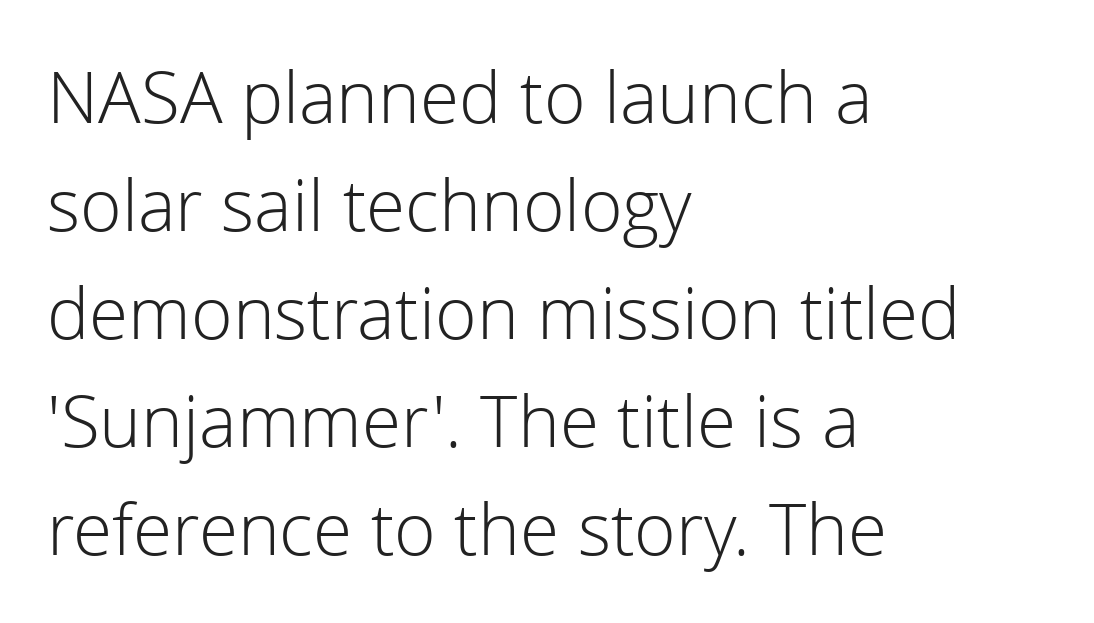
The image shows 71 px light sans-serif type, upright; set left-aligned, normal line spacing (1.52x), normal letter spacing, not underlined; a medium x-height.
